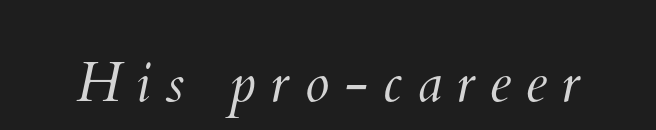
The image shows 56 px light type; set unusually wide letter spacing (+0.26 em), not underlined; medium stroke contrast and a small x-height.
